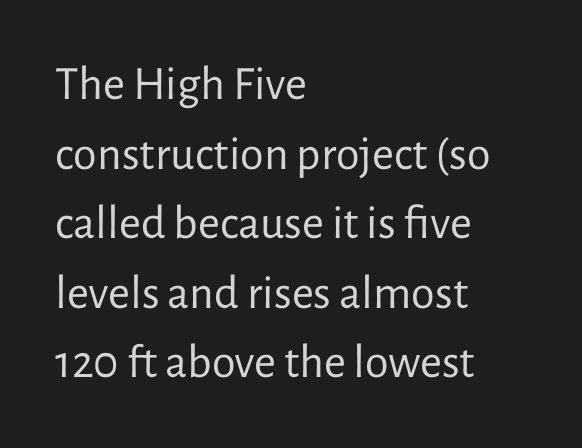
Q: Is the text bold? A: No.
Q: Is the text italic (slanted)? A: No, it is upright.
Q: Is the typeface a serif or a sans-serif typeface? A: Sans-serif.
Q: Is the text underlined? A: No.
Q: How is the paragraph aligned? A: Left-aligned.
Q: Is the spacing between letters normal or unusually wide? A: Normal.
Q: Is the spacing between lines tight, normal or loose? A: Normal.
Q: Width (condensed, normal, or wide)? A: Normal.
Q: Stroke contrast? A: Low.
Q: x-height? A: Medium.
Q: Monospaced? A: No.
